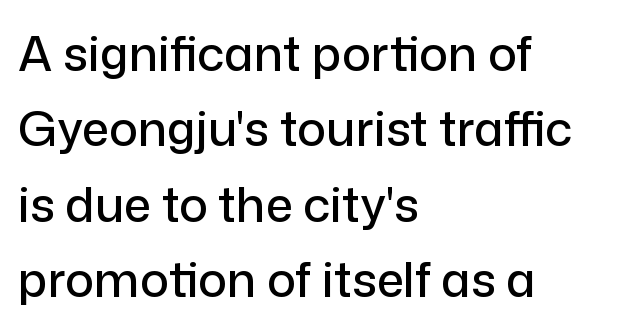
The image shows 48 px sans-serif type, upright; set left-aligned, normal line spacing (1.57x), normal letter spacing, not underlined; low stroke contrast and a medium x-height.
